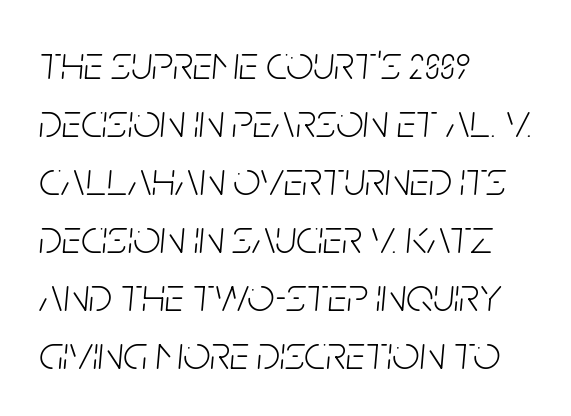
Q: Is the text bold? A: No.
Q: Is the text italic (slanted)? A: Yes, it leans right by about 5 degrees.
Q: Is the text underlined? A: No.
Q: How is the paragraph aligned? A: Left-aligned.
Q: Is the spacing between letters normal or unusually wide? A: Normal.
Q: Width (condensed, normal, or wide)? A: Condensed.
Q: Stroke contrast? A: Low.
Q: x-height? A: Large.
Q: Monospaced? A: No.
